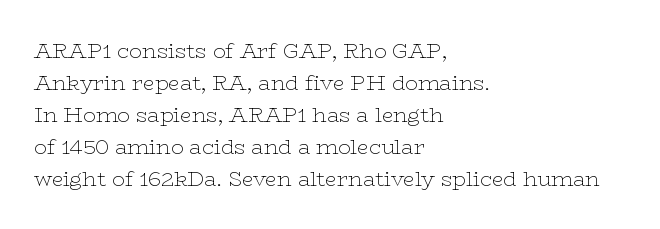
Vertical strokes here are truly vertical. The paragraph has a hard left edge and a soft right edge. The rendering uses a moderate line-height, typical for paragraphs. The cut favours lightness, reaching ordinary text weight at its darkest.
